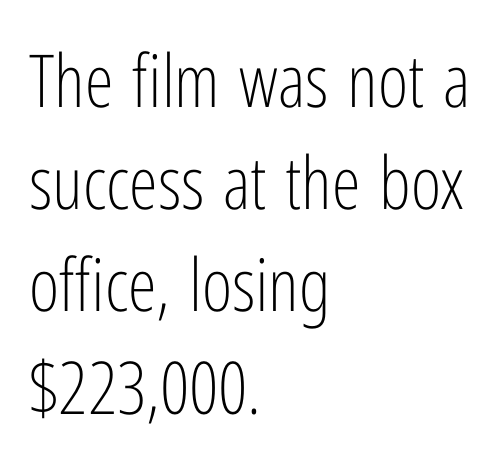
The image shows 73 px light, condensed sans-serif type, upright; set left-aligned, normal line spacing (1.4x), normal letter spacing, not underlined; low stroke contrast and a medium x-height.
